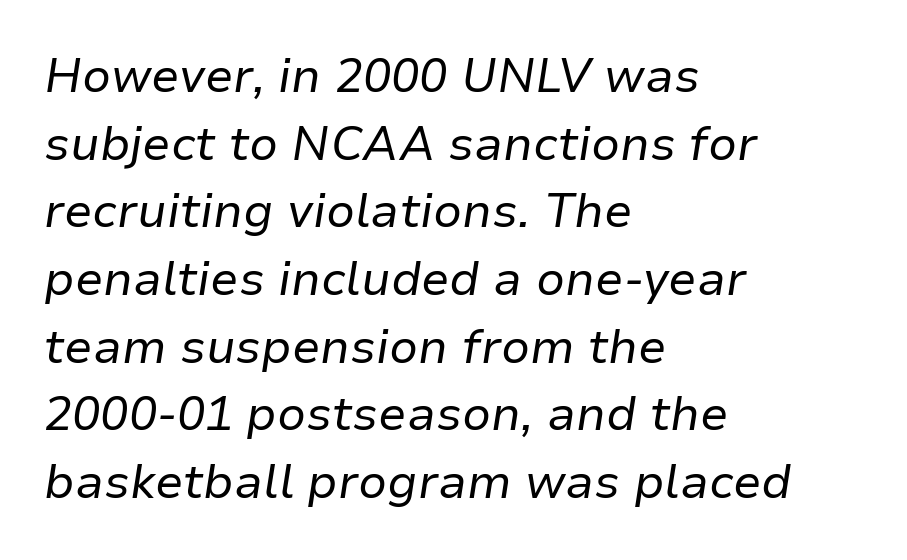
Q: Is the text bold? A: No.
Q: Is the text italic (slanted)? A: Yes, it leans right by about 9 degrees.
Q: Is the text underlined? A: No.
Q: How is the paragraph aligned? A: Left-aligned.
Q: Is the spacing between letters normal or unusually wide? A: Normal.
Q: Is the spacing between lines tight, normal or loose? A: Normal.
Q: Width (condensed, normal, or wide)? A: Normal.
Q: Stroke contrast? A: Low.
Q: x-height? A: Medium.
Q: Monospaced? A: No.
